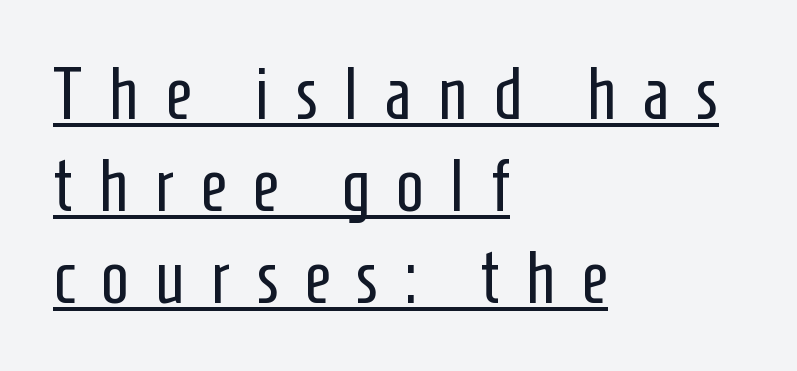
Letters have the restrained weight of plain body copy at most. Each letter's strokes conclude bluntly, with no projecting serifs. Reading down the block, your eye returns to a fixed left position each line. These lines are rendered in a variable-pitch font. The face used here appears with an underline applied. Here the glyphs are tracked loosely, breaking word shapes into spaced letters.
